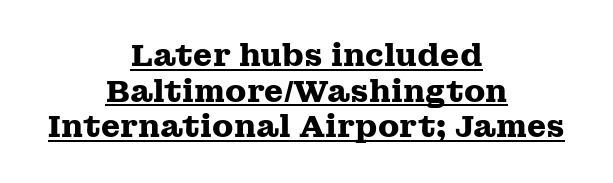
The image shows 31 px heavy, wide serif type, upright; set centered, tight line spacing (1.15x), normal letter spacing, underlined; medium stroke contrast and a medium x-height.
